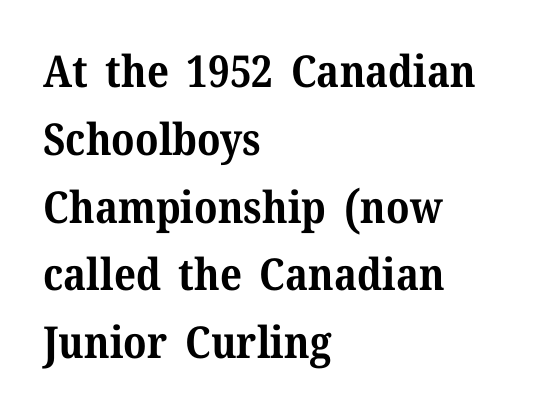
{"serif": "yes", "italic": "no", "bold": "yes", "weight": "bold", "width": "normal", "stroke_contrast": "medium", "x_height": "medium", "monospaced": "no", "underline": "no", "align": "left", "line_spacing": "normal", "line_spacing_ratio": 1.54, "letter_spacing": "normal", "letter_spacing_em": 0.0, "glyph_px": 44}
